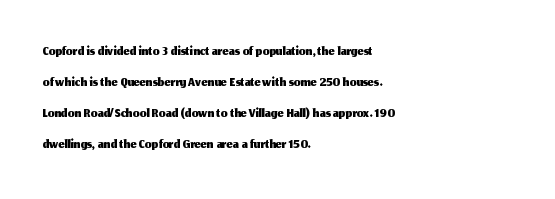
The image shows 21 px text type, upright; set left-aligned, normal line spacing (1.47x), normal letter spacing, not underlined.
